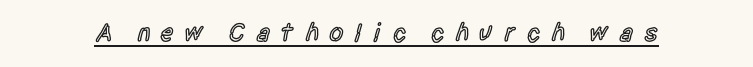
{"bold": "semi", "underline": "yes", "letter_spacing": "wide", "letter_spacing_em": 0.4, "glyph_px": 26}
